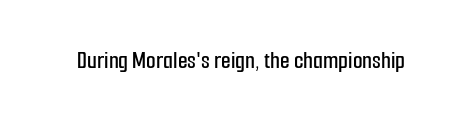
Q: Is the text italic (slanted)? A: No, it is upright.
Q: Is the text underlined? A: No.
Q: Is the spacing between letters normal or unusually wide? A: Normal.
